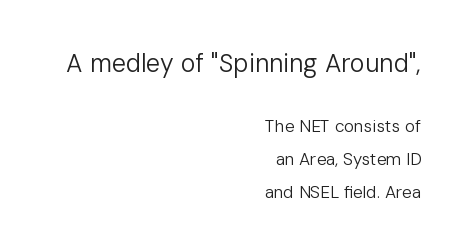
The image shows 25 px text type, upright; set right-aligned, loose line spacing (1.93x), normal letter spacing, not underlined; the first (top) block is 1.47x larger.
